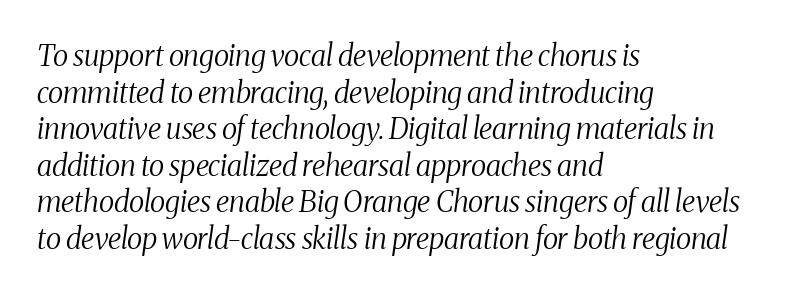
Letterform terminals end in serifs throughout the passage. The face used here is proportionally spaced, like ordinary book or web type. The compositor pushed each line to the left boundary. Whoever set this chose a conventional vertical rhythm. The glyphs are unaccompanied by any horizontal stroke below them.
